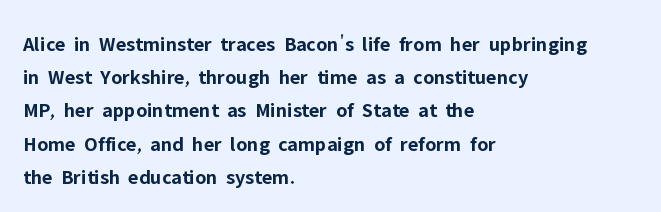
The image shows 21 px bold type, upright; set left-aligned, normal line spacing (1.58x), normal letter spacing, not underlined.
